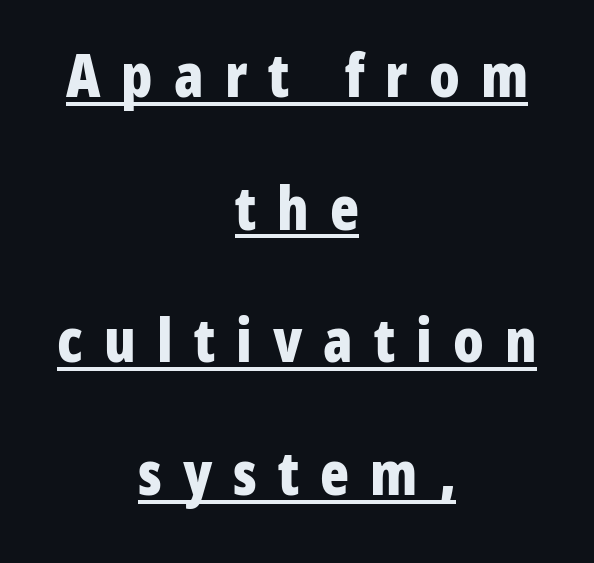
{"serif": "no", "italic": "no", "bold": "yes", "weight": "bold", "width": "condensed", "stroke_contrast": "low", "x_height": "medium", "monospaced": "no", "underline": "yes", "align": "center", "line_spacing": "loose", "line_spacing_ratio": 2.21, "letter_spacing": "wide", "letter_spacing_em": 0.35, "glyph_px": 60}
